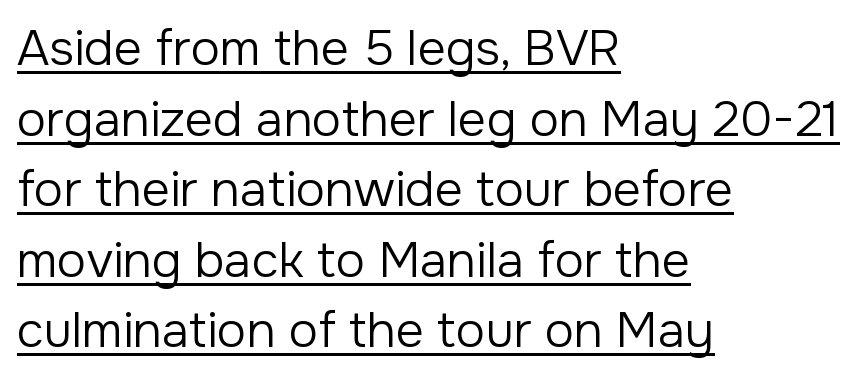
The image shows 49 px regular-weight sans-serif type, upright; set left-aligned, normal line spacing (1.44x), normal letter spacing, underlined; low stroke contrast and a medium x-height.
